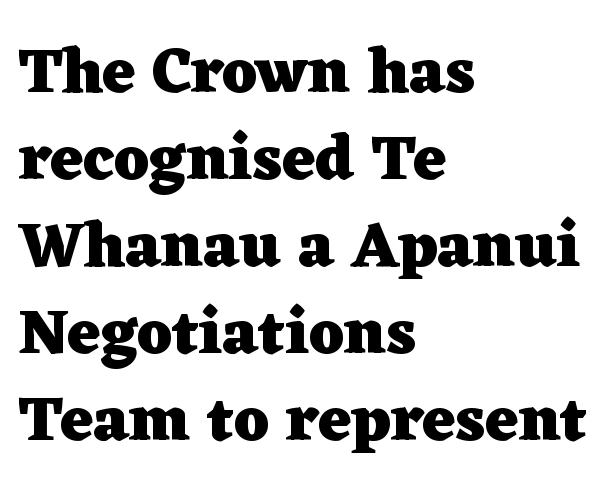
The image shows 64 px heavy, wide serif type, upright; set left-aligned, normal line spacing (1.36x), normal letter spacing, not underlined; low stroke contrast and a medium x-height.
